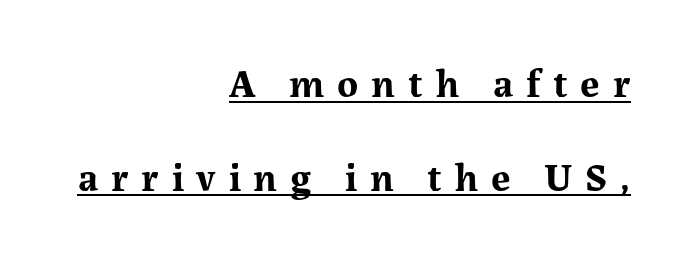
You could not count columns in this text — the font is proportionally spaced. The type is letterspaced generously, with wide tracking. Rows of type keep a wide berth in the vertical direction. The rag falls on the left side of this text block. Stroke terminals: seriffed.
